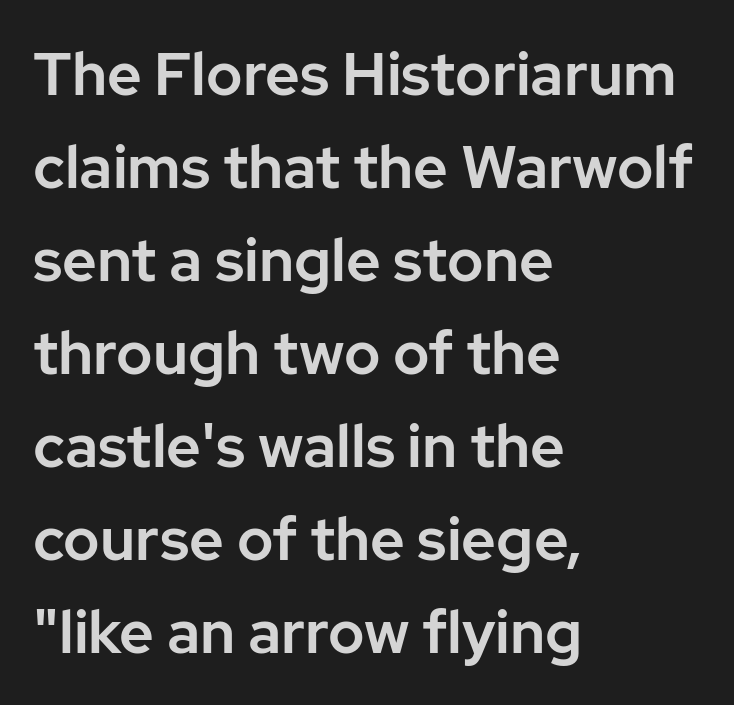
The image shows 60 px sans-serif type, upright; set left-aligned, normal line spacing (1.55x), normal letter spacing, not underlined; low stroke contrast and a medium x-height.
